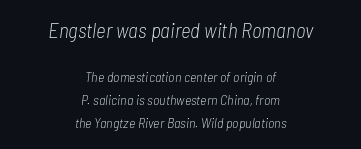
The image shows 21 px text type, italic (leaning right); set centered, normal line spacing (1.64x), normal letter spacing, not underlined; the first (top) block is 1.5x larger.
